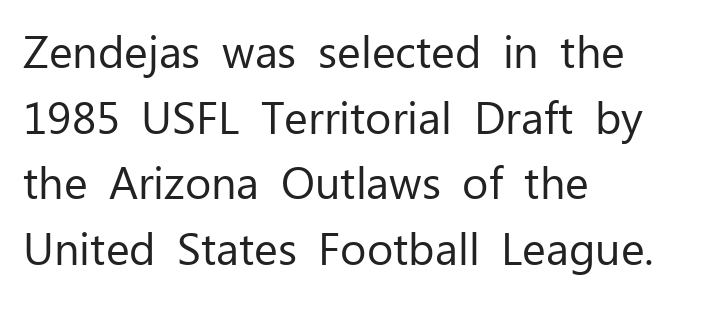
Quick note: not italic, upright. Letters have the restrained weight of plain body copy at most. These lines sit exactly where default settings would place them. A bare baseline throughout the passage.
